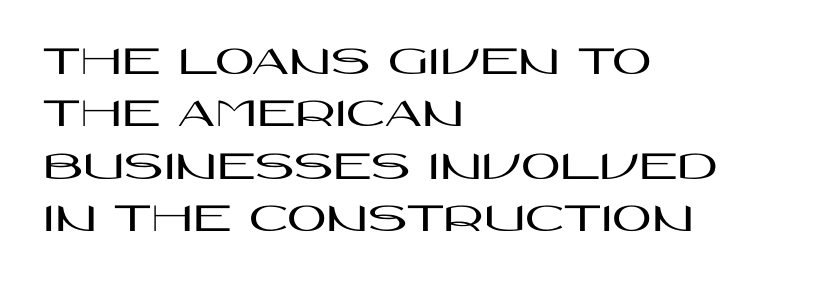
The compositor pushed each line to the left boundary. The letters advance in unequal steps, a hallmark of proportional type. Short note: letters normally spaced. The zone under the glyphs is completely vacant. Ascenders rise straight up at ninety degrees. What kind of face is this? One without serifs — a sans.
